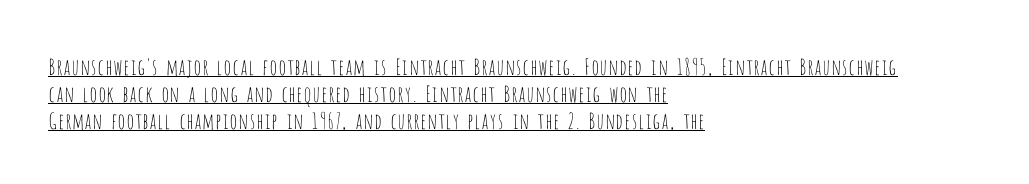
Layout note: lines flush left. The strokes carry an ordinary text weight at most. The tracking reads as untouched default to a designer's eye. The glyphs are accompanied by a horizontal stroke just below them. Ascenders rise straight up at ninety degrees.
